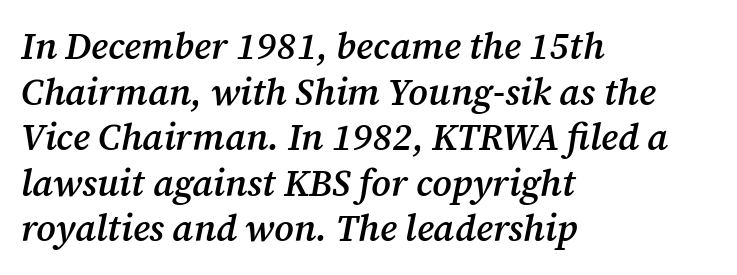
How are the letters spaced? Ordinarily, with no added tracking. The text block is weighted toward the left margin, trailing off unevenly rightward. Emphasis by weight is partial: semibold. Each row of text sits above clean, open space.
